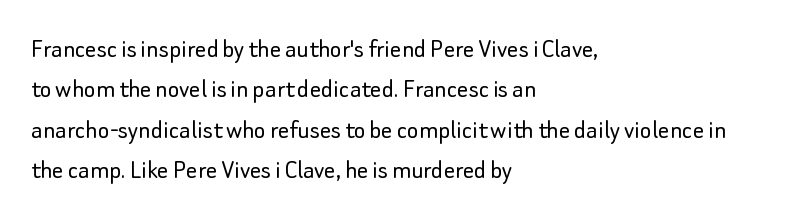
Teacher's note: observe the even left margin — that is flush-left alignment. The foot of each line stays bare and open. You can tell it's not italic because the verticals are truly vertical. Here the glyphs are tracked normally, forming tight word shapes. Caption: face not bold, strokes unweighted.
